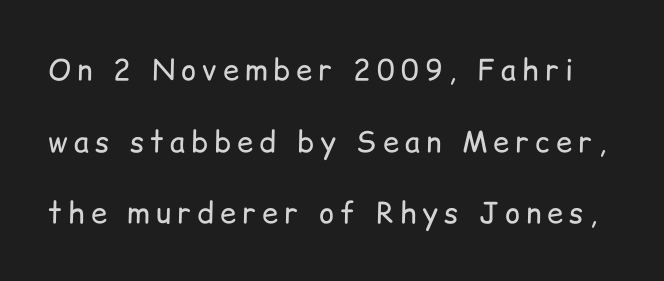
{"serif": "no", "italic": "no", "bold": "no", "weight": "regular", "width": "normal", "stroke_contrast": "low", "x_height": "medium", "monospaced": "no", "underline": "no", "line_spacing": "loose", "line_spacing_ratio": 2.47, "letter_spacing": "wide", "letter_spacing_em": 0.21, "glyph_px": 29}
